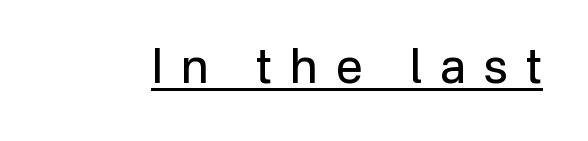
Varying glyph widths throughout — classic text-font behaviour. The font family rendered here belongs to the sans-serif group. The string is rendered with underlining switched on. Is the stroke heavy? The answer is a plain regular-or-lighter. No italicization has been applied; the sample stays upright.
